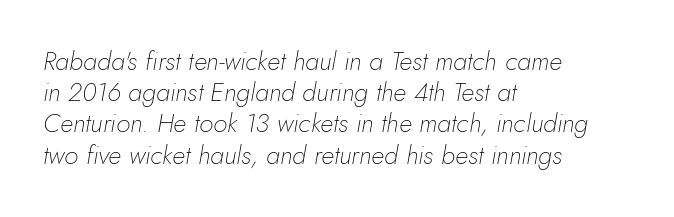
Q: Is the text bold? A: No.
Q: Is the text italic (slanted)? A: Yes, it leans right by about 10 degrees.
Q: Is the text underlined? A: No.
Q: How is the paragraph aligned? A: Left-aligned.
Q: Is the spacing between letters normal or unusually wide? A: Normal.
